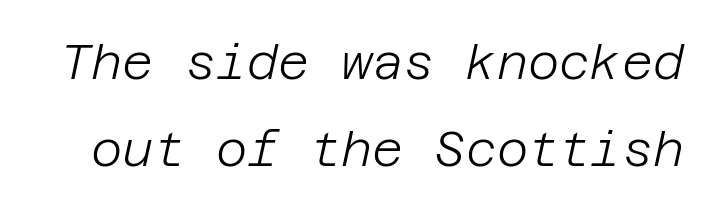
{"italic": "yes", "lean": "right", "slant_degrees": 12, "bold": "no", "weight": "light", "width": "normal", "stroke_contrast": "low", "x_height": "large", "underline": "no", "line_spacing_ratio": 1.81, "letter_spacing": "normal", "letter_spacing_em": 0.0, "glyph_px": 48}
